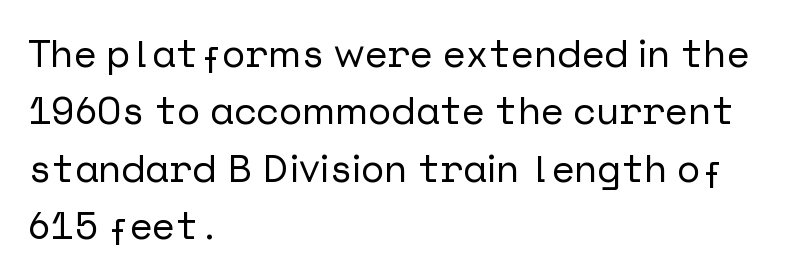
{"serif": "no", "italic": "no", "width": "normal", "stroke_contrast": "low", "x_height": "medium", "underline": "no", "align": "left", "line_spacing": "normal", "line_spacing_ratio": 1.47, "letter_spacing": "normal", "letter_spacing_em": 0.0, "glyph_px": 39}
